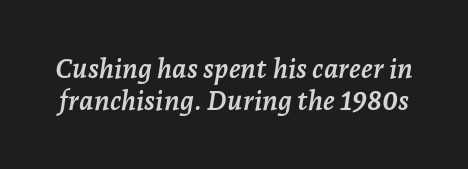
{"italic": "yes", "lean": "right", "slant_degrees": 7, "bold": "yes", "underline": "no", "line_spacing_ratio": 1.17, "letter_spacing": "normal", "letter_spacing_em": 0.0, "glyph_px": 27}
